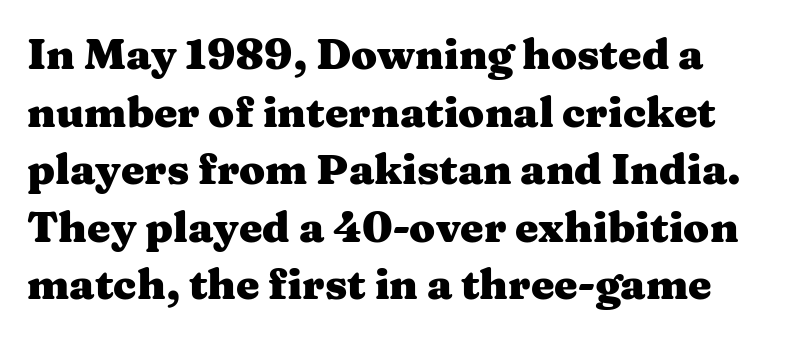
Anything drawn beneath the words? Only blank space. Caption: standard tracking, unaltered. Look at the stroke-to-counter ratio: heavy, a bold. I'd call this a serif setting — the letters wear small feet. Upright lettering throughout.
